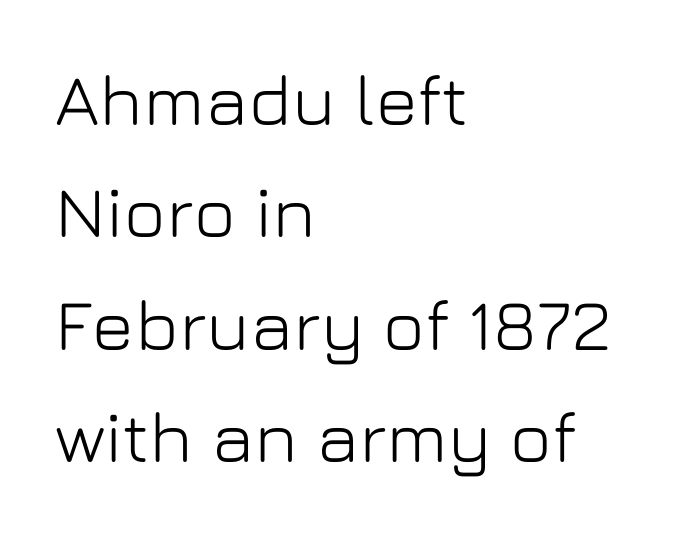
Q: Is the text italic (slanted)? A: No, it is upright.
Q: Is the typeface a serif or a sans-serif typeface? A: Sans-serif.
Q: Is the text underlined? A: No.
Q: How is the paragraph aligned? A: Left-aligned.
Q: Is the spacing between letters normal or unusually wide? A: Normal.
Q: Is the spacing between lines tight, normal or loose? A: Normal.
Q: Width (condensed, normal, or wide)? A: Normal.
Q: Stroke contrast? A: Low.
Q: x-height? A: Medium.
Q: Monospaced? A: No.
